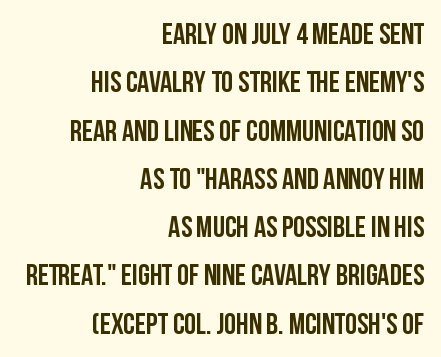
The image shows 30 px semibold, condensed sans-serif type, upright; set right-aligned, normal line spacing (1.61x), normal letter spacing, not underlined; low stroke contrast and a large x-height.
